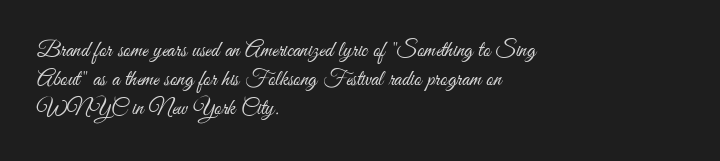
The image shows 22 px text type; set left-aligned, normal line spacing (1.32x), normal letter spacing, not underlined.
